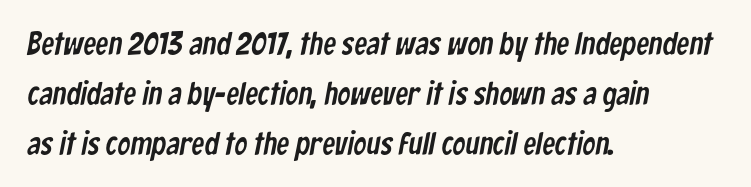
The image shows 32 px condensed sans-serif type; set left-aligned, normal line spacing (1.56x), normal letter spacing, not underlined; low stroke contrast and a medium x-height.
